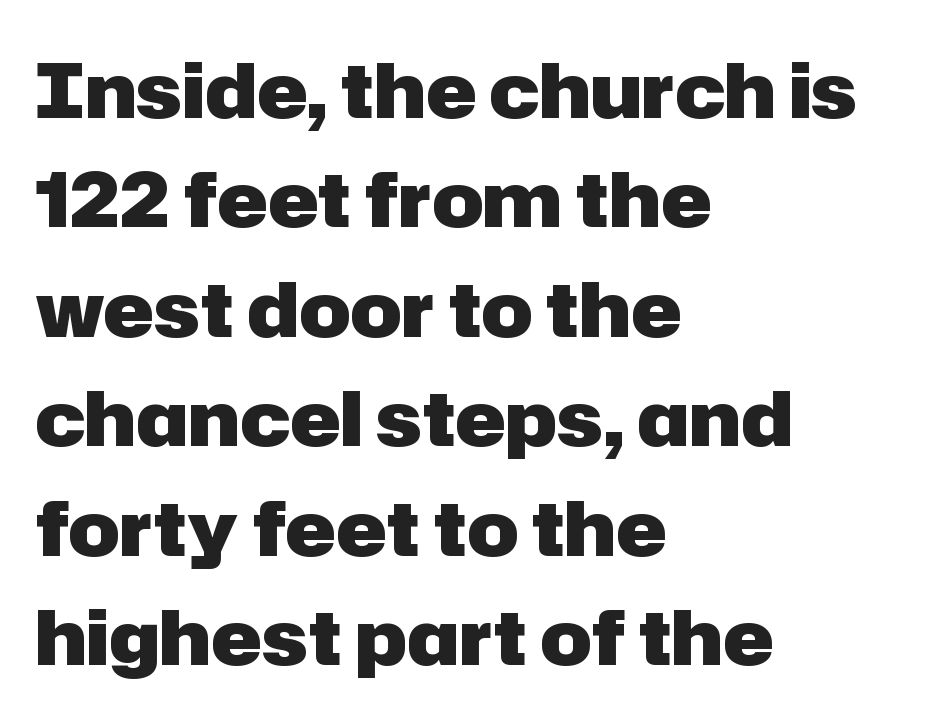
The image shows 76 px heavy sans-serif type, upright; set left-aligned, normal line spacing (1.44x), normal letter spacing, not underlined; low stroke contrast and a medium x-height.
